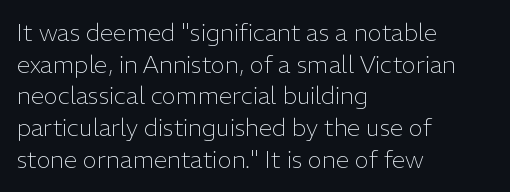
Q: Is the text bold? A: No.
Q: Is the text italic (slanted)? A: No, it is upright.
Q: Is the text underlined? A: No.
Q: How is the paragraph aligned? A: Left-aligned.
Q: Is the spacing between letters normal or unusually wide? A: Normal.
Q: Is the spacing between lines tight, normal or loose? A: Normal.
